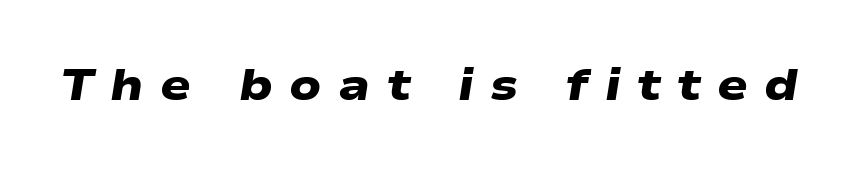
Descenders are the only things crossing below the line. The font is running at its bold setting. Letter spacing: wide. Note the varied advance widths — an 'i' is clearly narrower than an 'm'. Classification — sans serif.
